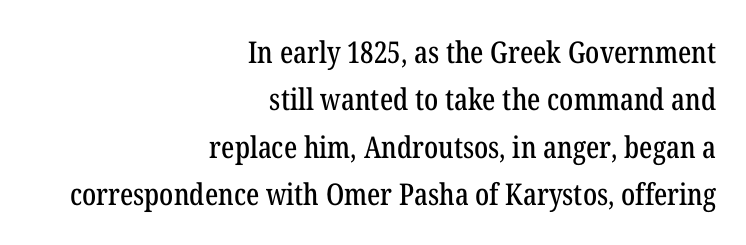
The image shows 30 px condensed serif type, upright; set right-aligned, normal line spacing (1.58x), normal letter spacing, not underlined; low stroke contrast and a medium x-height.
